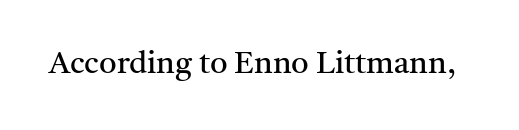
The font sits on the lighter half of the weight spectrum, regular included. Glance below the letters and you will spot only blank space. The type family on display is of the serif kind. A typesetter would call this proportional, since set widths differ per character.
